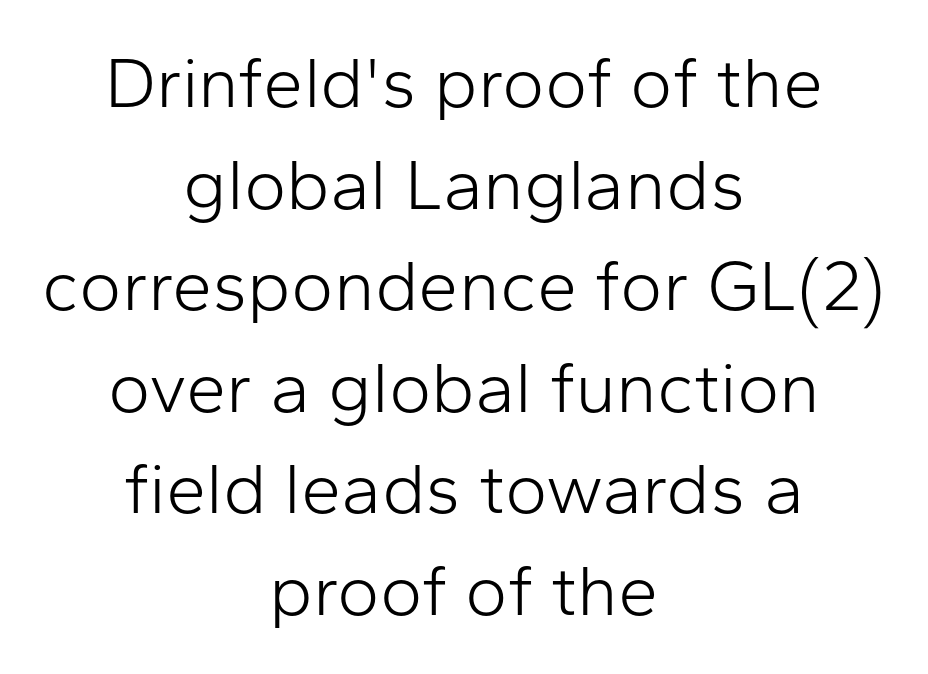
Line starts and ends both wander, symmetrically. Interline gaps are of average width in this sample. The foot of each line stays bare and open. Nope, not italic — everything's standing straight.
